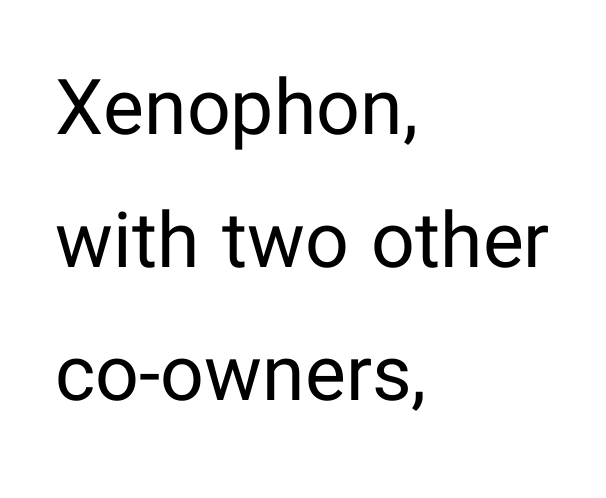
{"serif": "no", "italic": "no", "bold": "no", "weight": "regular", "width": "normal", "stroke_contrast": "low", "x_height": "medium", "monospaced": "no", "underline": "no", "align": "left", "line_spacing_ratio": 1.73, "letter_spacing": "normal", "letter_spacing_em": 0.0, "glyph_px": 77}
